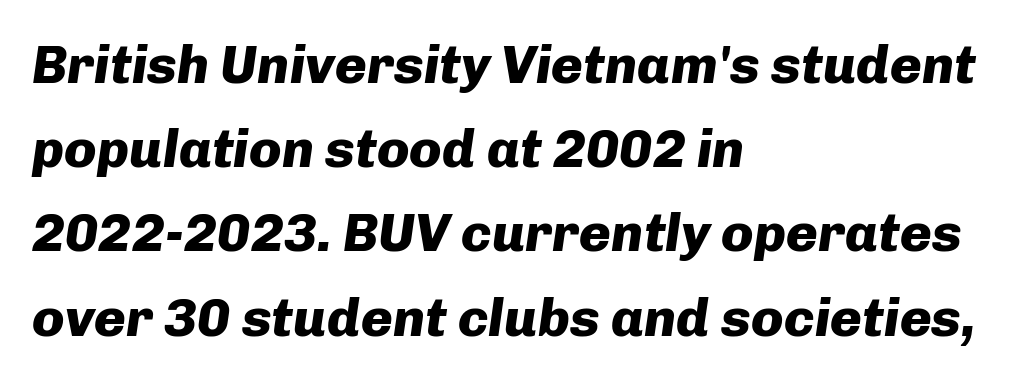
The image shows 54 px heavy type, italic (leaning right); set left-aligned, normal line spacing (1.56x), normal letter spacing, not underlined; low stroke contrast and a medium x-height.
